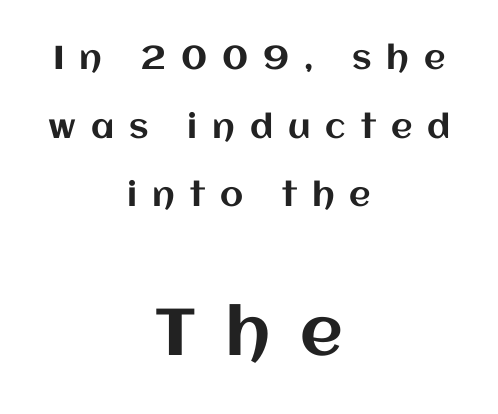
{"italic": "no", "width": "normal", "stroke_contrast": "medium", "x_height": "large", "monospaced": "no", "underline": "no", "align": "center", "line_spacing": "loose", "line_spacing_ratio": 2.08, "letter_spacing": "wide", "letter_spacing_em": 0.45, "larger_block": "second", "size_ratio": 2.0, "glyph_px": 66}
